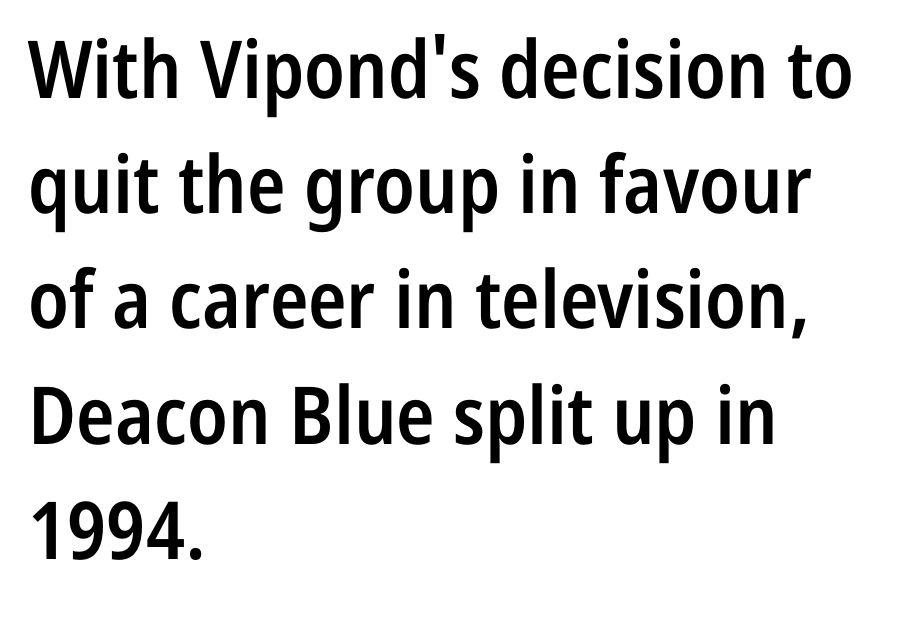
The image shows 80 px semibold, condensed sans-serif type, upright; set left-aligned, normal line spacing (1.44x), normal letter spacing, not underlined; low stroke contrast and a medium x-height.
